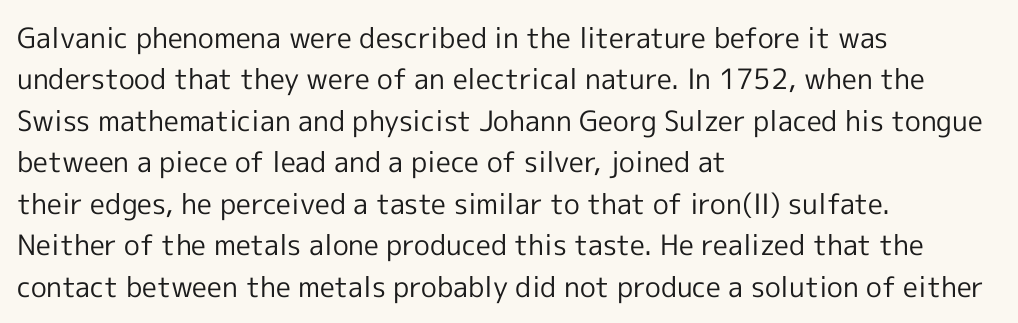
Q: Is the text bold? A: No.
Q: Is the text italic (slanted)? A: No, it is upright.
Q: Is the typeface a serif or a sans-serif typeface? A: Sans-serif.
Q: Is the text underlined? A: No.
Q: How is the paragraph aligned? A: Left-aligned.
Q: Is the spacing between letters normal or unusually wide? A: Normal.
Q: Is the spacing between lines tight, normal or loose? A: Normal.
Q: Width (condensed, normal, or wide)? A: Normal.
Q: x-height? A: Medium.
Q: Monospaced? A: No.
